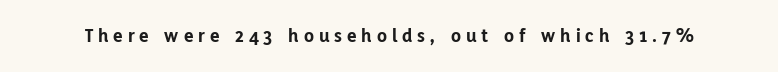
The space beneath each line is pristine and unruled. The passage shown has open, widely tracked lettering throughout. A full-strength bold gives these letters their thick strokes. No italicization has been applied; the sample stays upright.
